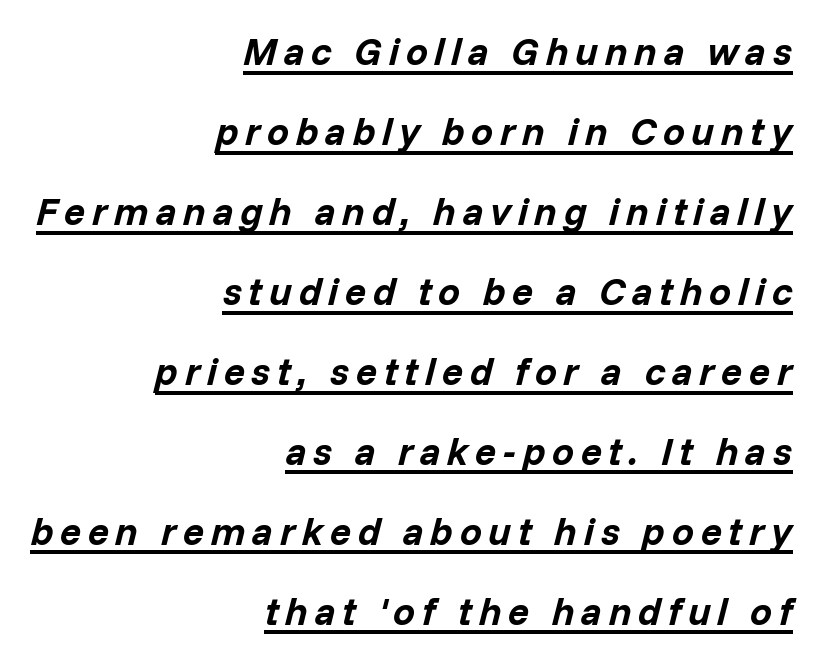
On the weight axis this lands at bold, roughly 700. Compared with a flush-left layout, this one pins lines to the opposite, right side. Horizontal bands of white between lines are thick stripes. Here the designer chose a conventional face with non-uniform glyph widths. It's the slanting kind of type.
